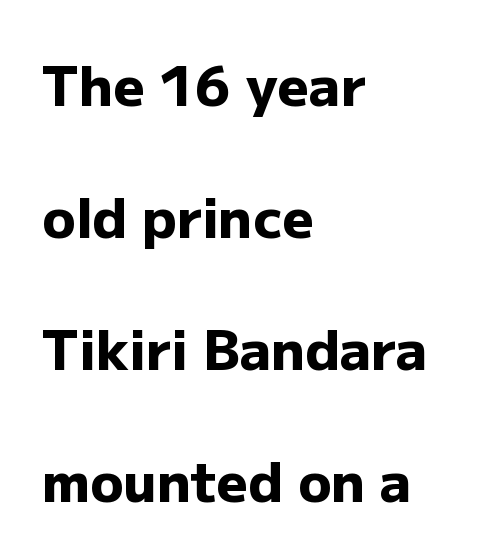
Q: Is the text bold? A: Yes.
Q: Is the text italic (slanted)? A: No, it is upright.
Q: Is the typeface a serif or a sans-serif typeface? A: Sans-serif.
Q: Is the text underlined? A: No.
Q: How is the paragraph aligned? A: Left-aligned.
Q: Is the spacing between letters normal or unusually wide? A: Normal.
Q: Is the spacing between lines tight, normal or loose? A: Loose.
Q: Width (condensed, normal, or wide)? A: Normal.
Q: Stroke contrast? A: Low.
Q: x-height? A: Medium.
Q: Monospaced? A: No.
